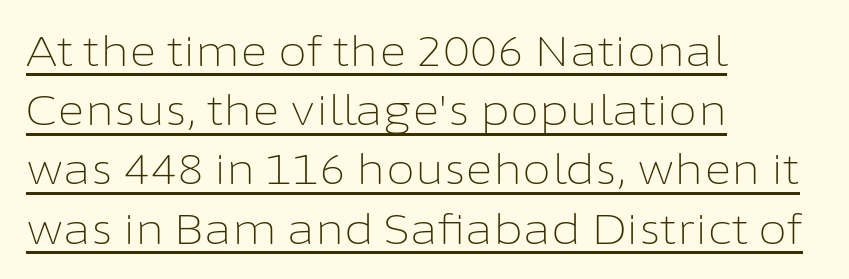
Caption: multi-line text, flush left, ragged right. Stems here are at most as thick as an everyday book face. Proportional: the letters do not fall into vertical columns. What stands out about the letter spacing? Nothing — it is the standard amount.
